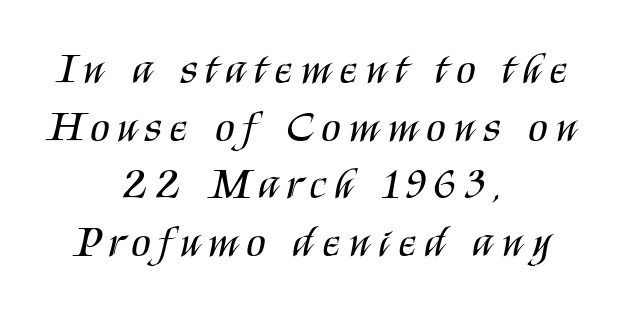
The image shows 44 px regular-weight, condensed sans-serif type; set centered, normal line spacing (1.31x), unusually wide letter spacing (+0.2 em), not underlined; medium stroke contrast and a large x-height.
